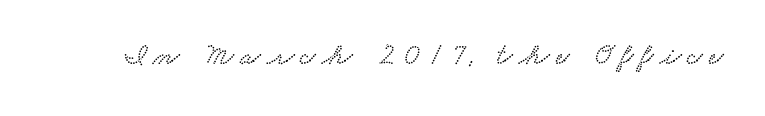
The image shows 31 px wide serif type; set unusually wide letter spacing (+0.2 em), not underlined; low stroke contrast and a small x-height.
